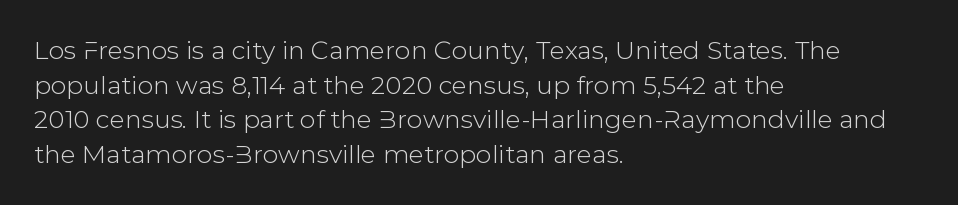
Has an underline been added? It has not. Observe the ordinary spacing: letters are neighbours, not strangers. What's the leading like? Ordinary, nothing unusual. Reading down the block, your eye returns to a fixed left position each line. Every character sits straight up, as roman type does.
